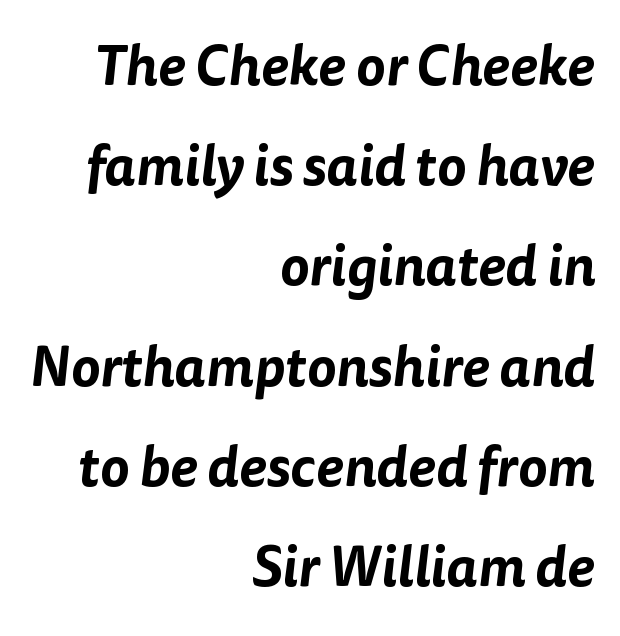
What kind of face is this? One without serifs — a sans. Has an underline been added? It has not. One-word summary of the alignment: right. Nobody touched the tracking dial on this one. Looks like regular typesetting: each glyph gets only the width it needs.
